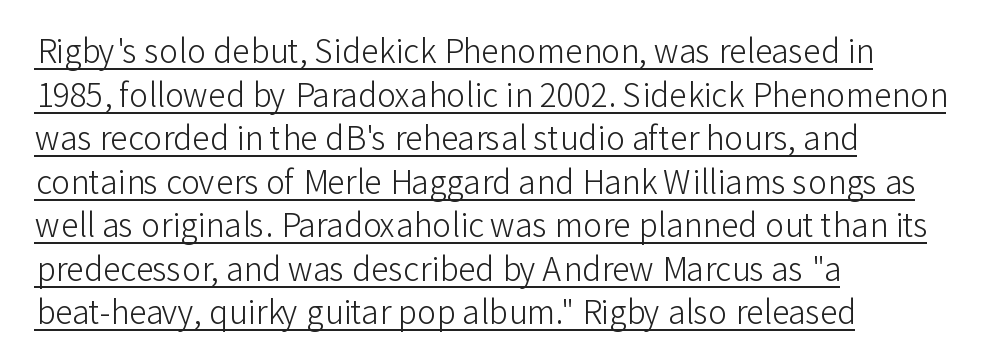
These lines are composed in type without serifs. Italic: no, the glyphs are upright roman. Do the characters align in a grid? No, the font is proportional. Each stroke keeps to a modest, everyday thickness or less. Layout note: lines flush left. Regular leading.
